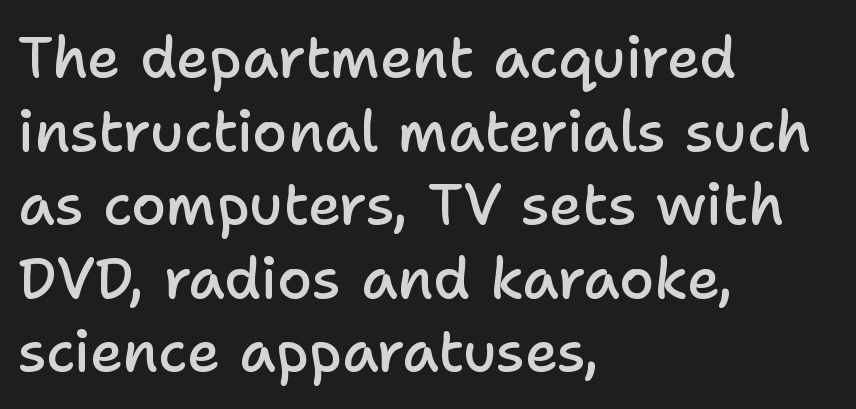
The letters advance in unequal steps, a hallmark of proportional type. A student would call this left alignment; a typographer would say flush left, rag right. It's the straight-up-and-down kind of type. The rows are spaced the way most documents space them.
